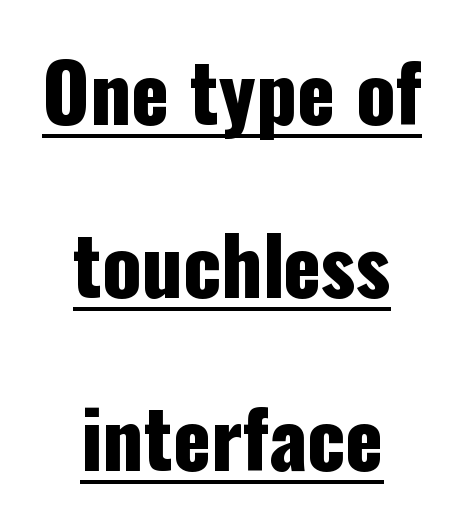
{"serif": "no", "italic": "no", "width": "condensed", "stroke_contrast": "low", "x_height": "medium", "monospaced": "no", "underline": "yes", "align": "center", "line_spacing": "loose", "line_spacing_ratio": 2.19, "letter_spacing": "normal", "letter_spacing_em": 0.0, "glyph_px": 79}
